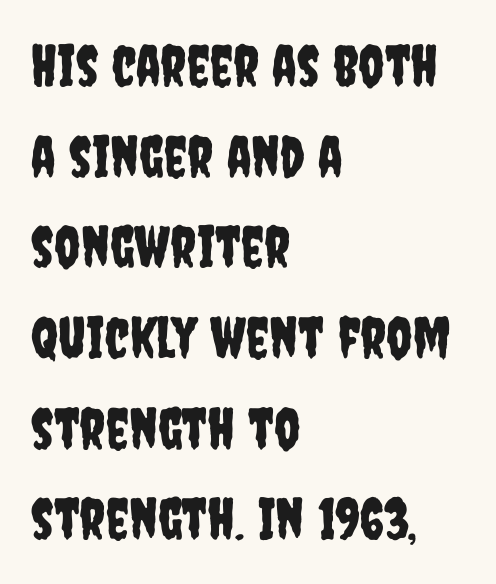
Grotesque or geometric, the face here clearly has no serifs. The designer left line spacing at the default. Beneath every word, the page is bare. The setting favours the left margin, as ordinary paragraphs usually do. Glyph-to-glyph distance matches everyday printed text.
